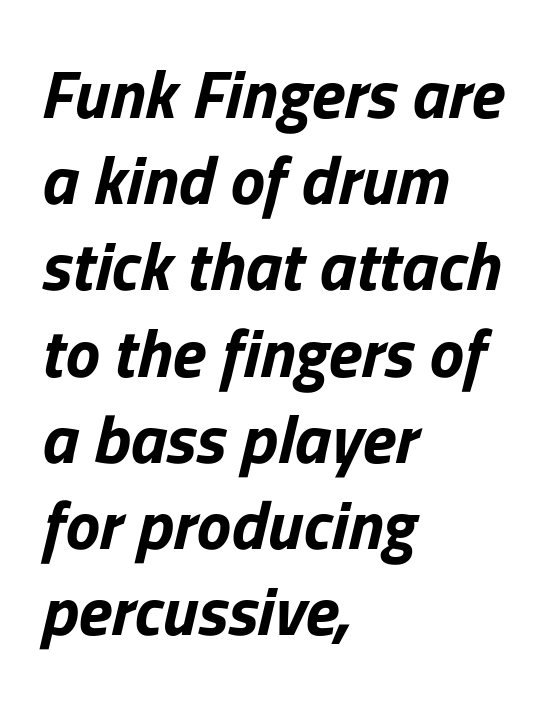
The image shows 69 px bold type, italic (leaning right); set left-aligned, normal line spacing (1.25x), normal letter spacing, not underlined; low stroke contrast and a medium x-height.
